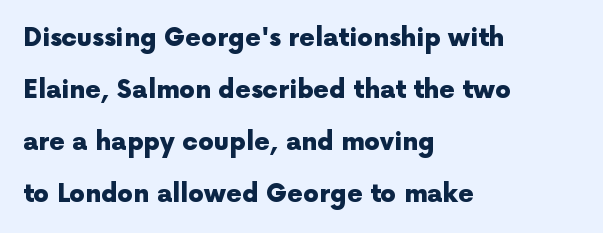
{"italic": "no", "bold": "yes", "underline": "no", "align": "left", "line_spacing": "loose", "line_spacing_ratio": 2.08, "letter_spacing": "normal", "letter_spacing_em": 0.0, "glyph_px": 25}
